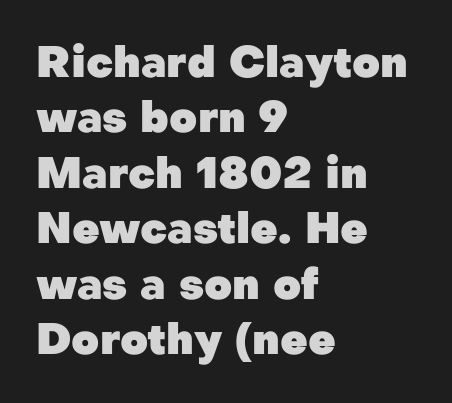
{"serif": "no", "italic": "no", "bold": "yes", "weight": "heavy", "width": "normal", "stroke_contrast": "low", "x_height": "medium", "monospaced": "no", "underline": "no", "align": "left", "line_spacing": "normal", "line_spacing_ratio": 1.29, "letter_spacing": "normal", "letter_spacing_em": 0.0, "glyph_px": 43}
